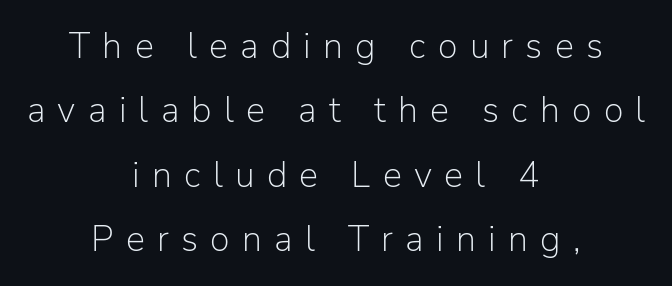
{"serif": "no", "italic": "no", "bold": "no", "weight": "light", "width": "normal", "stroke_contrast": "low", "x_height": "medium", "monospaced": "no", "underline": "no", "align": "center", "line_spacing_ratio": 1.79, "letter_spacing": "wide", "letter_spacing_em": 0.34, "glyph_px": 36}
